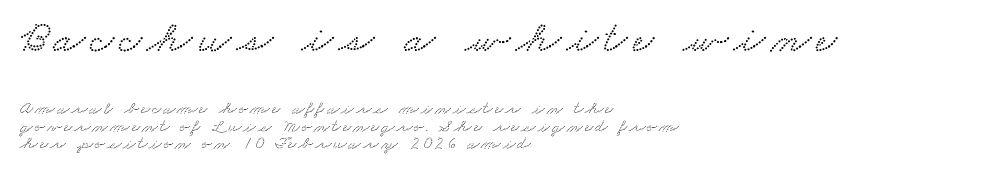
The image shows 46 px wide serif type; set left-aligned, tight line spacing (0.97x), not underlined; the first (top) block is 2.56x larger; low stroke contrast and a small x-height.
